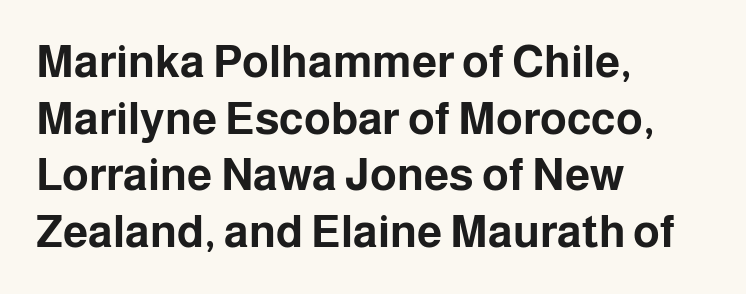
{"serif": "no", "italic": "no", "bold": "yes", "weight": "bold", "width": "normal", "stroke_contrast": "low", "x_height": "medium", "monospaced": "no", "underline": "no", "align": "left", "line_spacing": "normal", "line_spacing_ratio": 1.26, "letter_spacing": "normal", "letter_spacing_em": 0.0, "glyph_px": 45}
